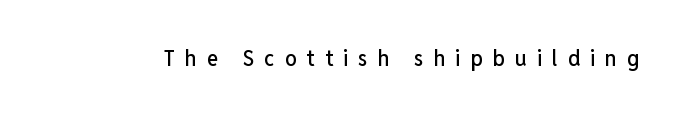
The image shows 23 px text type, upright; set unusually wide letter spacing (+0.44 em), not underlined.
